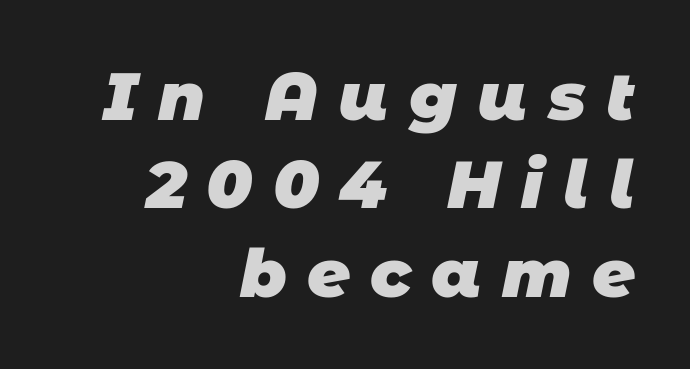
Q: Is the text bold? A: Yes.
Q: Is the typeface a serif or a sans-serif typeface? A: Sans-serif.
Q: Is the text underlined? A: No.
Q: How is the paragraph aligned? A: Right-aligned.
Q: Is the spacing between letters normal or unusually wide? A: Unusually wide.
Q: Is the spacing between lines tight, normal or loose? A: Normal.
Q: Width (condensed, normal, or wide)? A: Normal.
Q: Stroke contrast? A: Low.
Q: x-height? A: Large.
Q: Monospaced? A: No.
